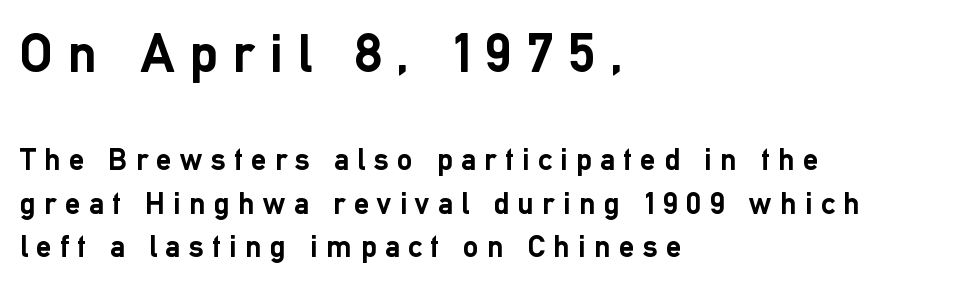
Casual observation: everything's shoved over to the left. Normally led — the rows are evenly, conventionally spaced. The letters advance in unequal steps, a hallmark of proportional type. Ascenders rise straight up at ninety degrees. Words float on clear page, feet unadorned. The more generous point size was reserved for the upper chunk.
